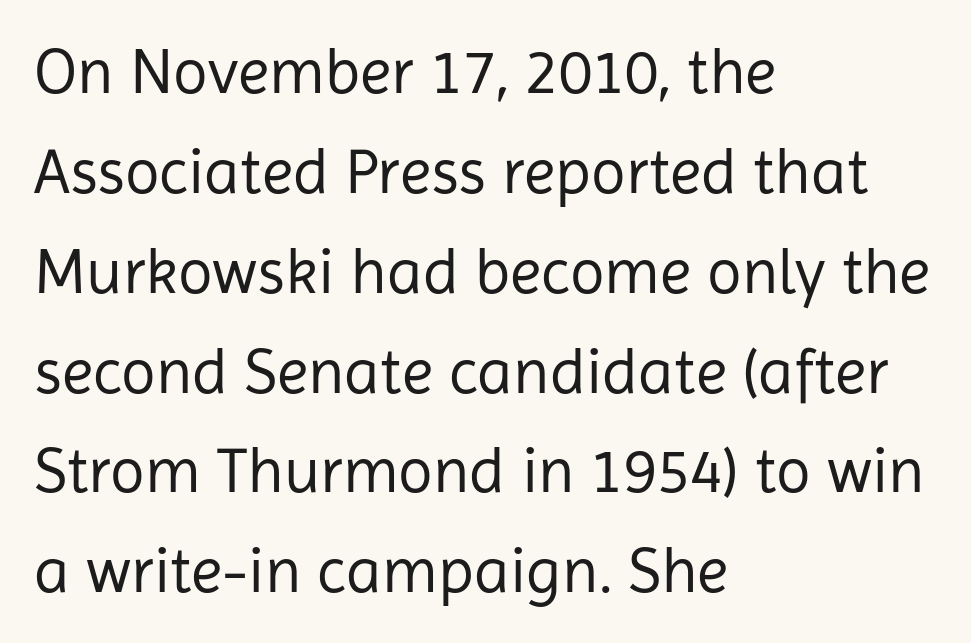
The image shows 64 px regular-weight sans-serif type, upright; set left-aligned, normal line spacing (1.56x), normal letter spacing, not underlined; low stroke contrast and a medium x-height.
